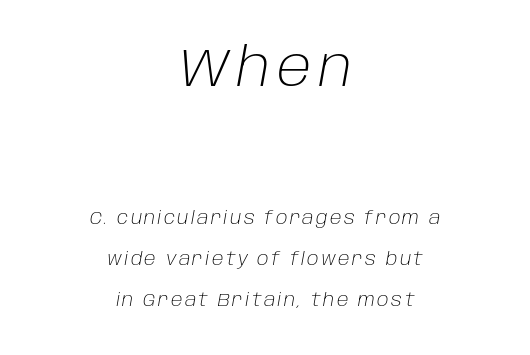
Q: Is the text bold? A: No.
Q: Is the text italic (slanted)? A: Yes, it leans right by about 10 degrees.
Q: Is the text underlined? A: No.
Q: How is the paragraph aligned? A: Centered.
Q: Is the spacing between lines tight, normal or loose? A: Loose.
Q: Which block of text is set in a larger size, the first (top) or the second (bottom)? A: The first (top) one.
Q: Width (condensed, normal, or wide)? A: Normal.
Q: Stroke contrast? A: Low.
Q: x-height? A: Large.
Q: Monospaced? A: No.
